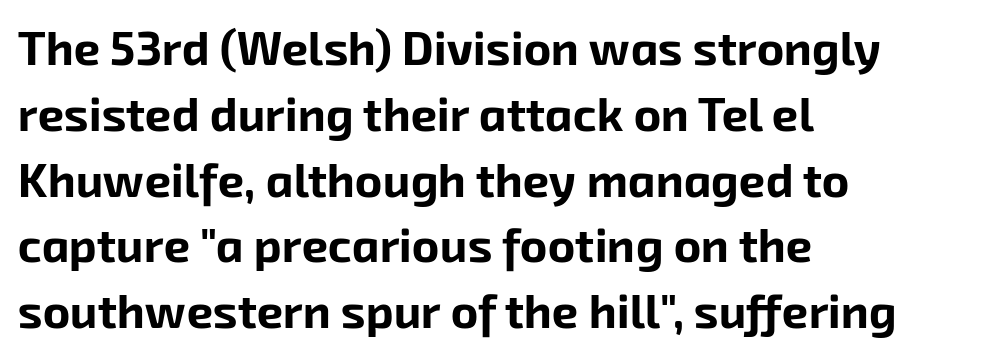
The image shows 47 px bold sans-serif type; set left-aligned, normal line spacing (1.4x), normal letter spacing, not underlined; low stroke contrast and a medium x-height.
